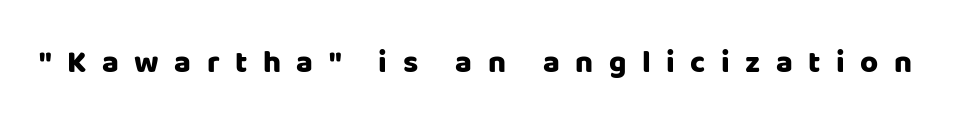
Q: Is the text bold? A: Yes.
Q: Is the text italic (slanted)? A: No, it is upright.
Q: Is the typeface a serif or a sans-serif typeface? A: Sans-serif.
Q: Is the text underlined? A: No.
Q: Is the spacing between letters normal or unusually wide? A: Unusually wide.
Q: Width (condensed, normal, or wide)? A: Normal.
Q: Stroke contrast? A: Low.
Q: x-height? A: Large.
Q: Monospaced? A: No.
